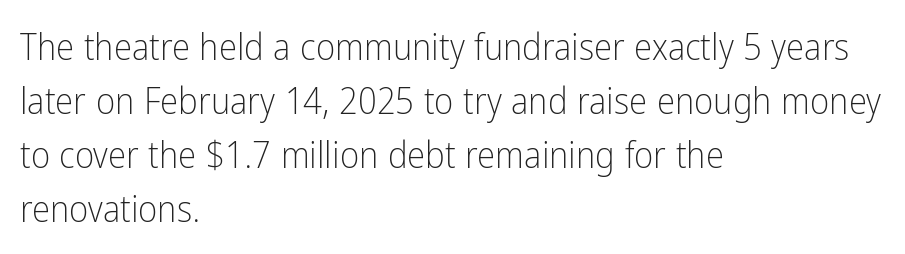
{"serif": "no", "italic": "no", "bold": "no", "weight": "light", "width": "condensed", "stroke_contrast": "low", "x_height": "medium", "monospaced": "no", "underline": "no", "align": "left", "line_spacing": "normal", "line_spacing_ratio": 1.46, "letter_spacing": "normal", "letter_spacing_em": 0.0, "glyph_px": 37}
